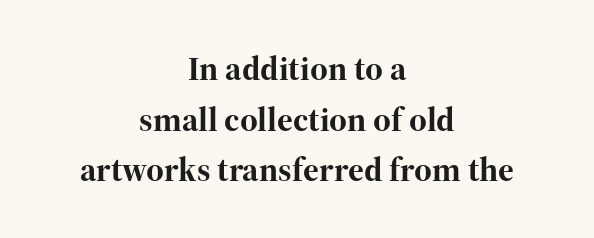
{"serif": "yes", "italic": "no", "bold": "yes", "weight": "bold", "width": "normal", "stroke_contrast": "high", "x_height": "medium", "monospaced": "no", "underline": "no", "align": "center", "line_spacing": "normal", "line_spacing_ratio": 1.49, "letter_spacing": "normal", "letter_spacing_em": 0.0, "glyph_px": 34}
